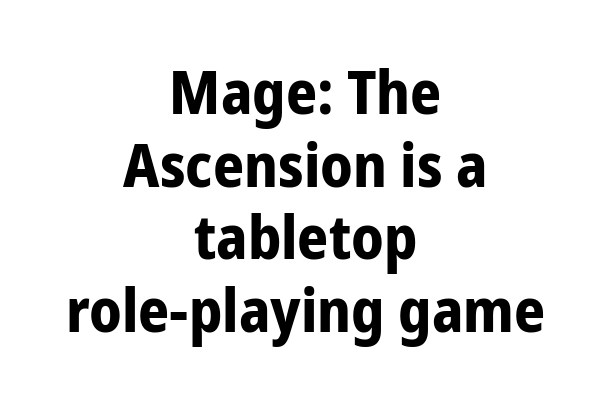
Q: Is the text bold? A: Yes.
Q: Is the text italic (slanted)? A: No, it is upright.
Q: Is the typeface a serif or a sans-serif typeface? A: Sans-serif.
Q: Is the text underlined? A: No.
Q: How is the paragraph aligned? A: Centered.
Q: Is the spacing between letters normal or unusually wide? A: Normal.
Q: Width (condensed, normal, or wide)? A: Condensed.
Q: Stroke contrast? A: Low.
Q: x-height? A: Medium.
Q: Monospaced? A: No.
